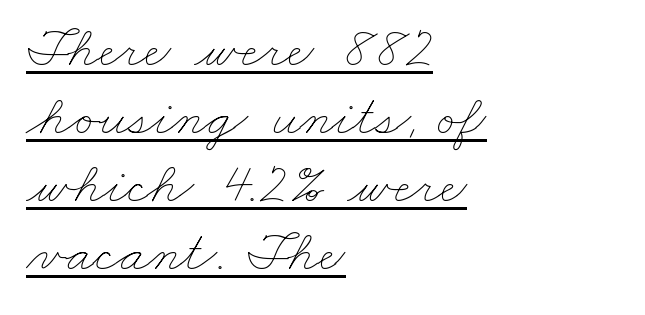
The face used here is proportionally spaced, like ordinary book or web type. The compositor pushed each line to the left boundary. The rendering keeps characters at their native spacing. Each stroke keeps to a modest, everyday thickness or less. Decoration check: the copy is underlined.
